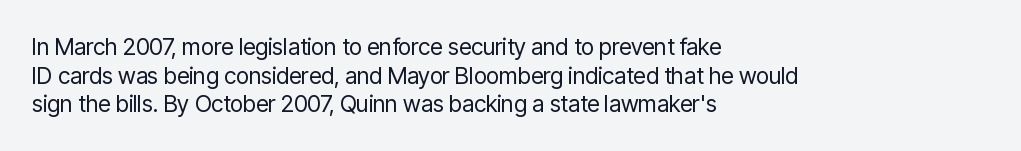
The image shows 23 px text type, upright; set left-aligned, normal line spacing (1.25x), normal letter spacing, not underlined.
